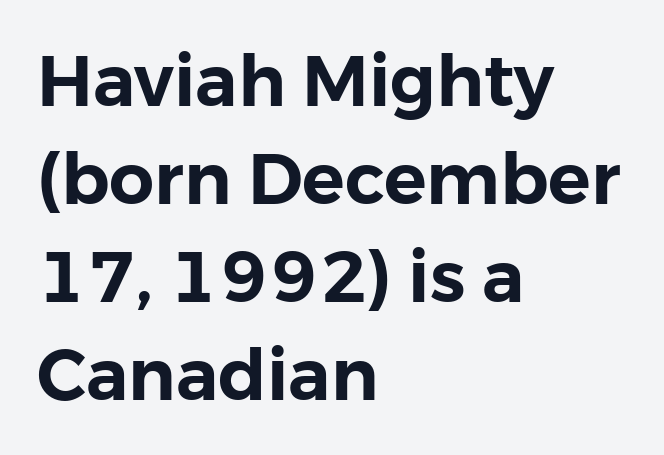
Q: Is the text italic (slanted)? A: No, it is upright.
Q: Is the typeface a serif or a sans-serif typeface? A: Sans-serif.
Q: Is the text underlined? A: No.
Q: How is the paragraph aligned? A: Left-aligned.
Q: Is the spacing between letters normal or unusually wide? A: Normal.
Q: Is the spacing between lines tight, normal or loose? A: Normal.
Q: Width (condensed, normal, or wide)? A: Normal.
Q: Stroke contrast? A: Low.
Q: x-height? A: Medium.
Q: Monospaced? A: No.
